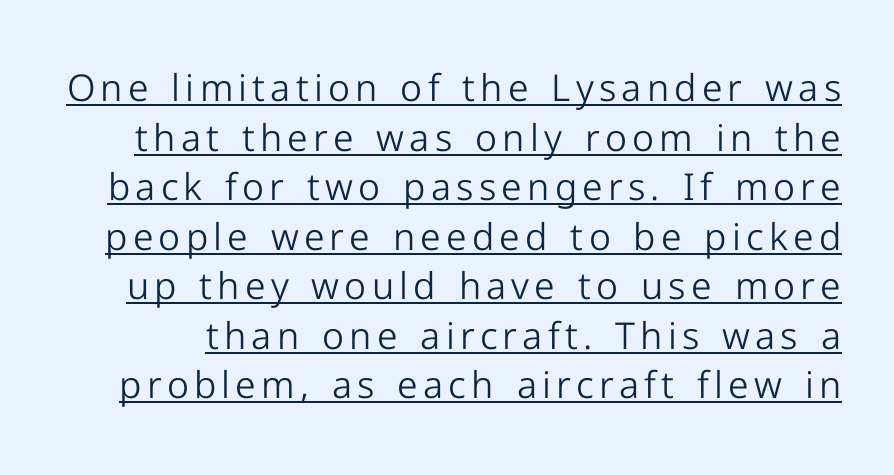
The face used here is proportionally spaced, like ordinary book or web type. These glyphs show unthickened strokes, regular width or finer. The passage shown stacks its lines at a standard gap. Vertical strokes here are truly vertical.
